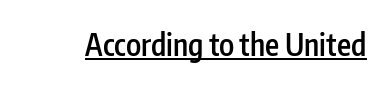
The image shows 30 px semibold, condensed sans-serif type, upright; set normal letter spacing, underlined; low stroke contrast and a medium x-height.
